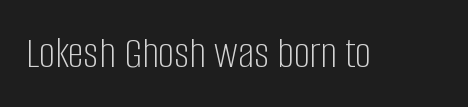
{"serif": "no", "italic": "no", "bold": "no", "weight": "light", "width": "condensed", "stroke_contrast": "low", "x_height": "large", "monospaced": "no", "underline": "no", "letter_spacing": "normal", "letter_spacing_em": 0.0, "glyph_px": 45}
